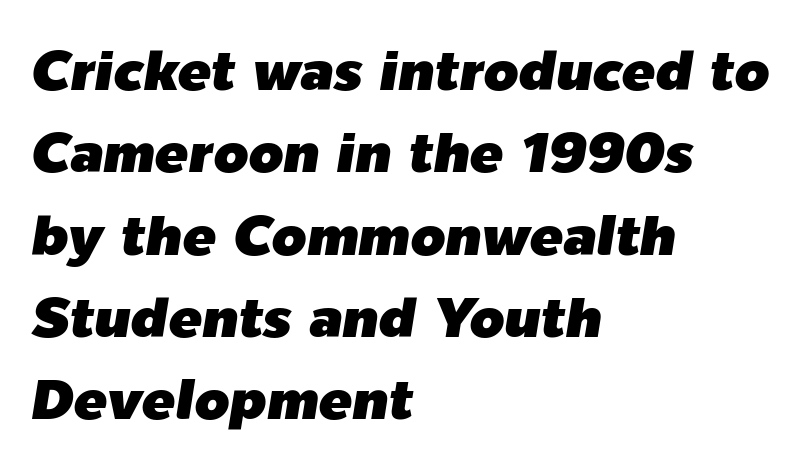
Q: Is the text italic (slanted)? A: Yes, it leans right by about 9 degrees.
Q: Is the text underlined? A: No.
Q: How is the paragraph aligned? A: Left-aligned.
Q: Is the spacing between letters normal or unusually wide? A: Normal.
Q: Is the spacing between lines tight, normal or loose? A: Normal.
Q: Width (condensed, normal, or wide)? A: Normal.
Q: Stroke contrast? A: Low.
Q: x-height? A: Medium.
Q: Monospaced? A: No.
